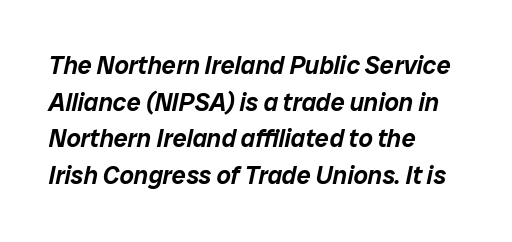
The image shows 25 px text type, italic (leaning right); set left-aligned, normal line spacing (1.47x), normal letter spacing, not underlined.
